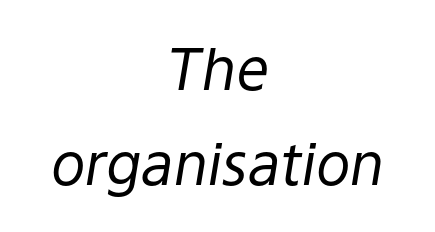
Unbolded letterforms with no extra heft. Does the copy run flush right? No — it is centered line by line. This sample has the flowing, uneven cadence of proportional lettering. Yep, that's italic — everything's leaning. Any mark beneath the type? The region is blank. Between one letter and the next there's only the usual sliver of space.
